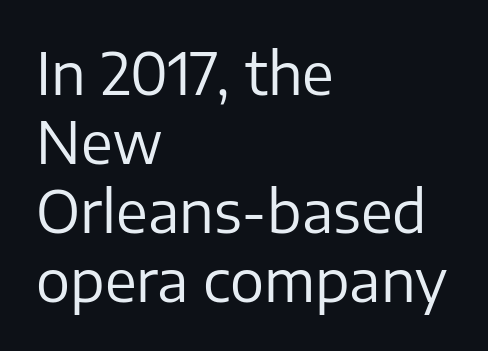
{"serif": "no", "italic": "no", "bold": "no", "weight": "regular", "width": "normal", "stroke_contrast": "low", "x_height": "medium", "monospaced": "no", "underline": "no", "align": "left", "line_spacing_ratio": 1.21, "letter_spacing": "normal", "letter_spacing_em": 0.0, "glyph_px": 57}
